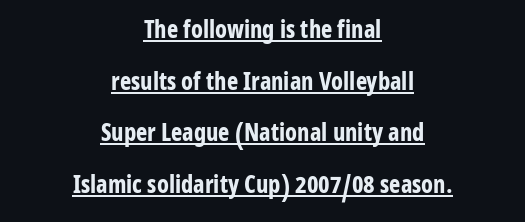
Q: Is the text bold? A: Yes.
Q: Is the text italic (slanted)? A: No, it is upright.
Q: Is the text underlined? A: Yes.
Q: How is the paragraph aligned? A: Centered.
Q: Is the spacing between letters normal or unusually wide? A: Normal.
Q: Is the spacing between lines tight, normal or loose? A: Loose.
